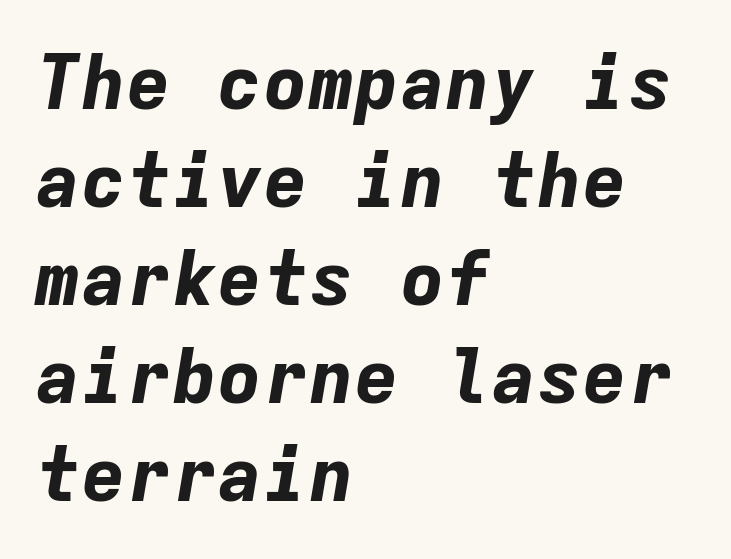
Quick note: underline off. Teacher's note: observe the even left margin — that is flush-left alignment. In terms of posture, this sample is oblique. Is this a fixed-width face? Yes — each glyph sits in an identical cell.
